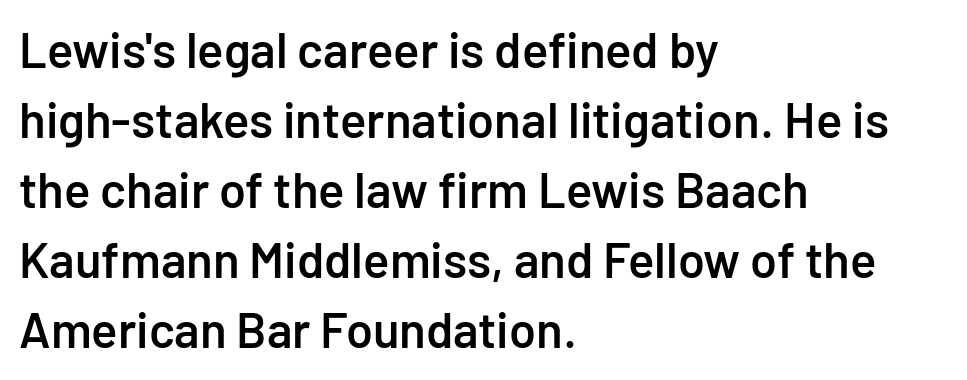
{"serif": "no", "italic": "no", "bold": "semi", "weight": "semibold", "width": "normal", "stroke_contrast": "low", "x_height": "medium", "monospaced": "no", "underline": "no", "align": "left", "line_spacing": "normal", "line_spacing_ratio": 1.43, "letter_spacing": "normal", "letter_spacing_em": 0.0, "glyph_px": 49}
